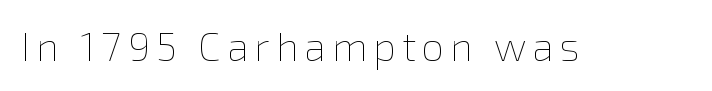
Q: Is the text bold? A: No.
Q: Is the text italic (slanted)? A: No, it is upright.
Q: Is the text underlined? A: No.
Q: Width (condensed, normal, or wide)? A: Normal.
Q: Stroke contrast? A: Low.
Q: x-height? A: Medium.
Q: Monospaced? A: No.
